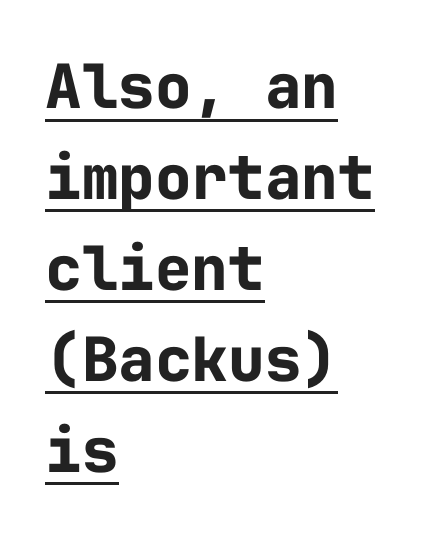
{"serif": "no", "italic": "no", "bold": "yes", "weight": "bold", "width": "normal", "stroke_contrast": "low", "x_height": "medium", "monospaced": "yes", "underline": "yes", "align": "left", "line_spacing": "normal", "line_spacing_ratio": 1.49, "letter_spacing": "normal", "letter_spacing_em": 0.0, "glyph_px": 61}
